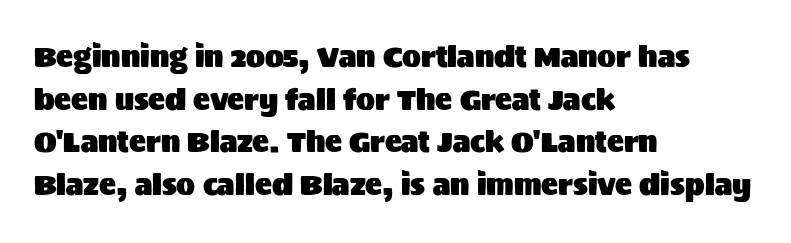
The image shows 28 px sans-serif type, upright; set left-aligned, normal line spacing (1.52x), normal letter spacing, not underlined; medium stroke contrast and a large x-height.
